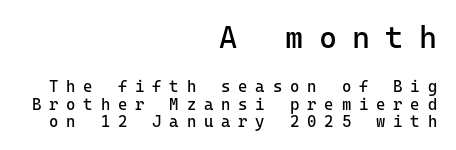
Check under the words: just untouched page. On a weight scale, this lands at 450 or below. Compared with a flush-left layout, this one pins lines to the opposite, right side. Regarding serifs, this sample does without them. Spacing verdict: monospaced, one width for all characters. One glance says dense: line gaps are narrower than usual.
